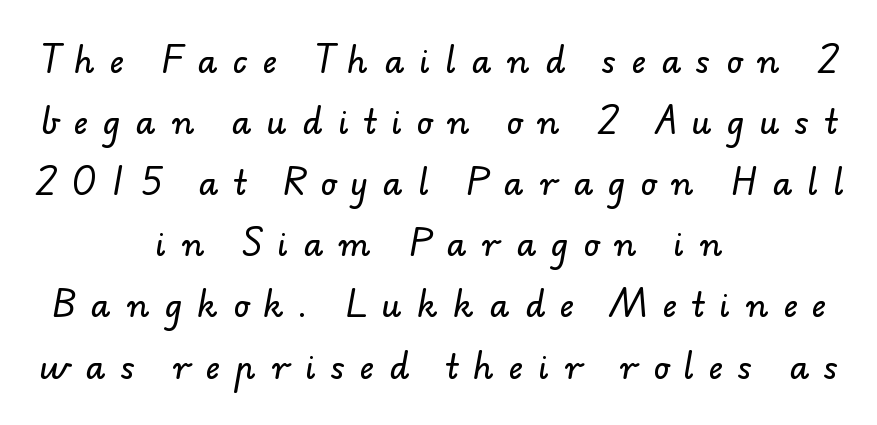
In terms of letterspacing, this is a distinctly airy, spread setting. Notice how the passage keeps no hard edge, just a central spine. The rendering uses natural spacing where letterforms have individual widths. The typeface chosen for these lines omits serifs. A great deal of white space separates one row of letters from the next.
